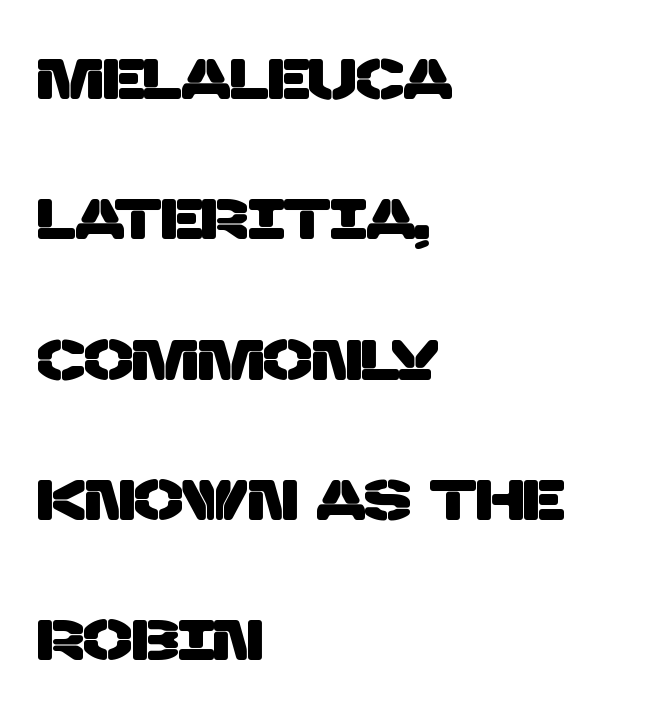
{"serif": "no", "width": "normal", "stroke_contrast": "low", "x_height": "large", "monospaced": "no", "underline": "no", "align": "left", "line_spacing": "loose", "line_spacing_ratio": 2.42, "letter_spacing": "normal", "letter_spacing_em": 0.0, "glyph_px": 58}
